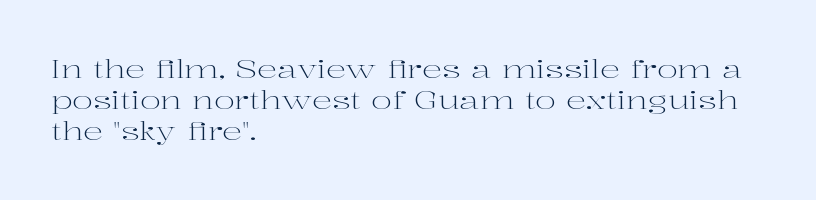
Spacing between characters is what you'd get straight out of the box. Ordinary non-slanted type is in use. The compositor pushed each line to the left boundary. Rows of type keep a routine distance in the vertical direction.
